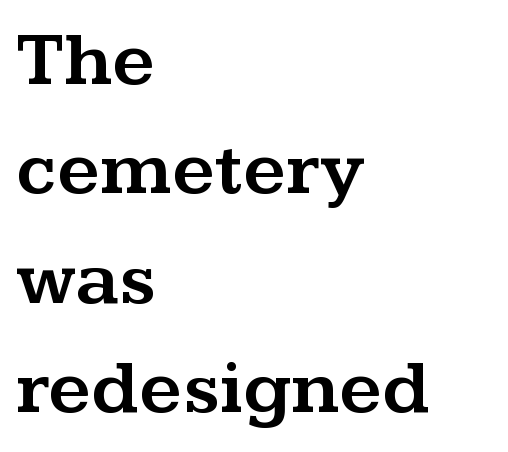
The foot of each line stays bare and open. A normal amount of white space separates one row of letters from the next. The rendering uses natural spacing where letterforms have individual widths. Is this a sans? No — the strokes have serifs.
